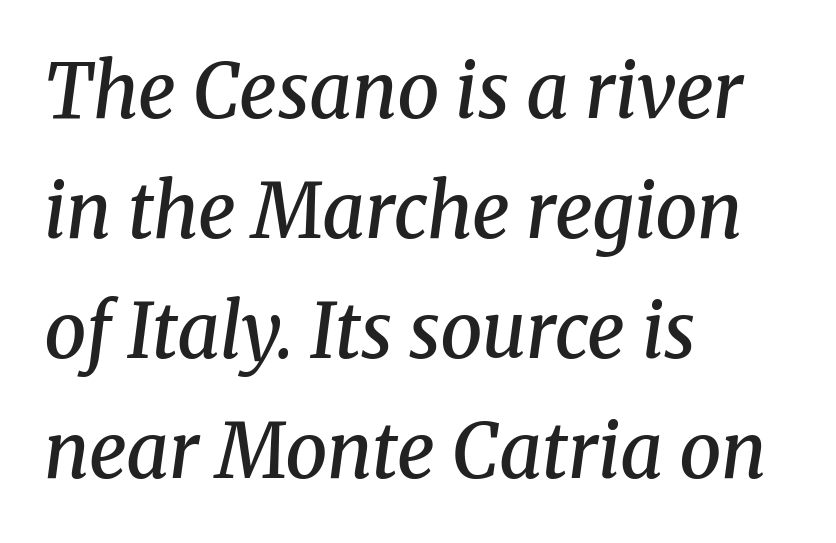
Q: Is the text bold? A: Semi-bold.
Q: Is the text italic (slanted)? A: Yes, it leans right by about 8 degrees.
Q: Is the typeface a serif or a sans-serif typeface? A: Serif.
Q: Is the text underlined? A: No.
Q: How is the paragraph aligned? A: Left-aligned.
Q: Is the spacing between letters normal or unusually wide? A: Normal.
Q: Is the spacing between lines tight, normal or loose? A: Normal.
Q: Width (condensed, normal, or wide)? A: Normal.
Q: Stroke contrast? A: Medium.
Q: x-height? A: Medium.
Q: Monospaced? A: No.
